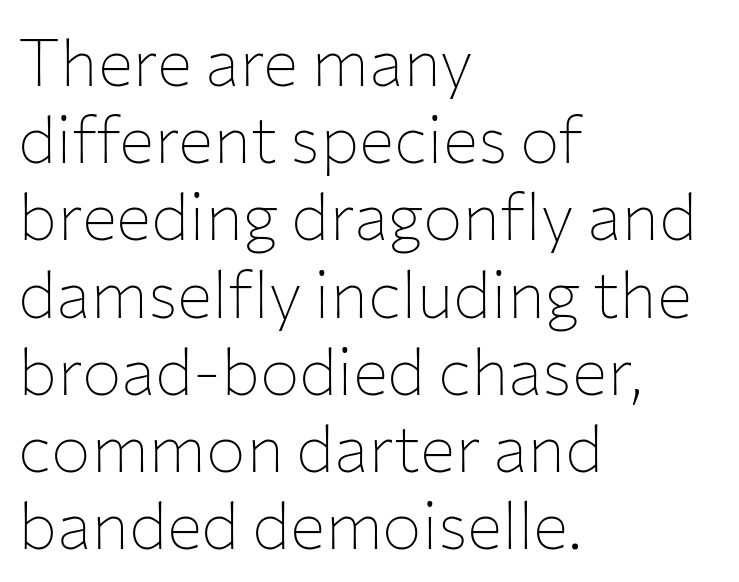
The image shows 66 px thin sans-serif type, upright; set left-aligned, line spacing 1.17x, normal letter spacing, not underlined; low stroke contrast and a medium x-height.
